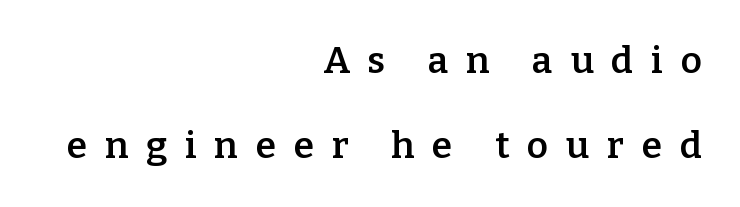
Line spacing here is loose. Proportional: the letters do not fall into vertical columns. The words here are not underlined. Compared with an ordinary text face, these strokes are moderately heavier — a semibold.
